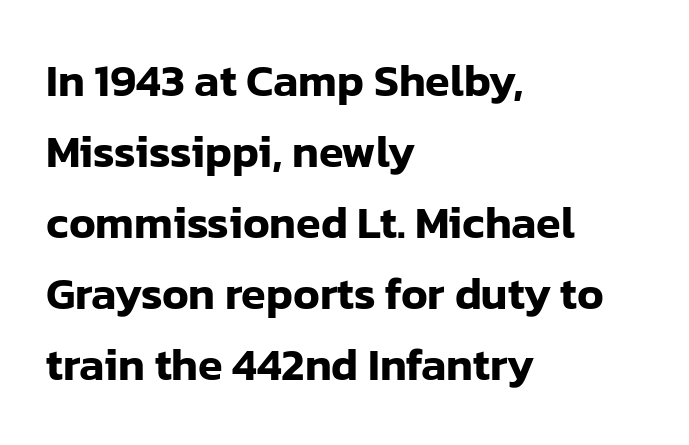
The image shows 45 px sans-serif type, upright; set left-aligned, normal line spacing (1.58x), normal letter spacing, not underlined; low stroke contrast and a medium x-height.
